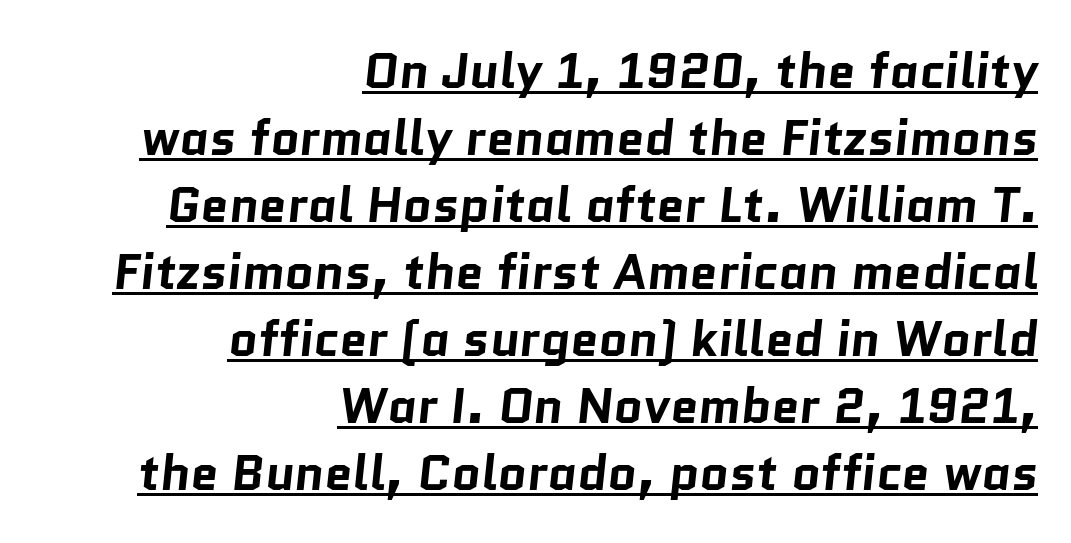
The image shows 50 px bold sans-serif type; set right-aligned, normal line spacing (1.34x), normal letter spacing, underlined; low stroke contrast and a medium x-height.
